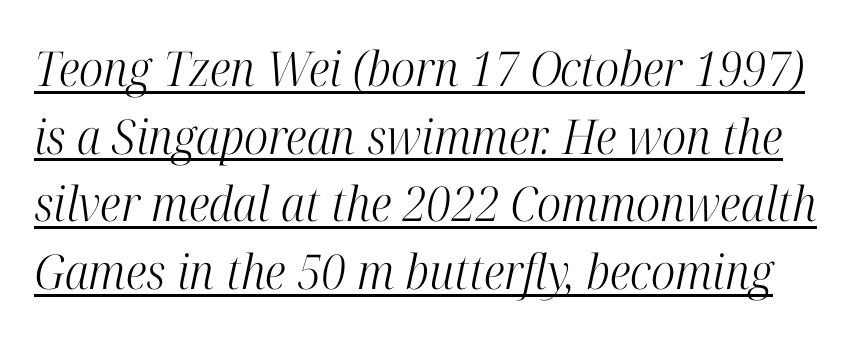
The image shows 48 px light, condensed serif type, italic (leaning right); set normal line spacing (1.41x), normal letter spacing, underlined; high stroke contrast and a medium x-height.
